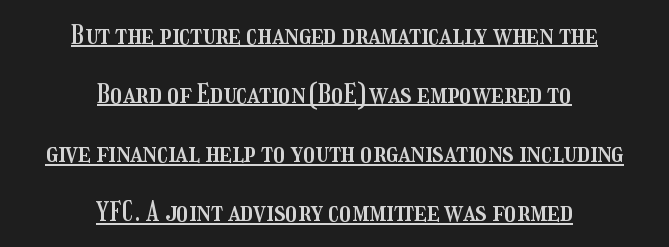
{"italic": "no", "underline": "yes", "align": "center", "line_spacing": "loose", "line_spacing_ratio": 2.19, "letter_spacing": "normal", "letter_spacing_em": 0.0, "glyph_px": 27}
